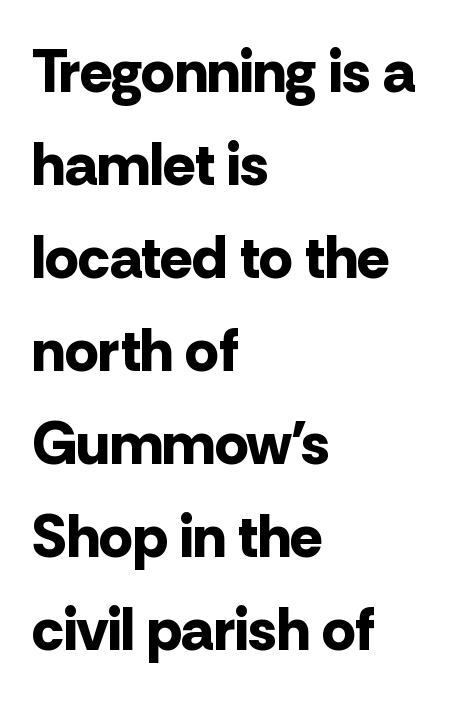
{"serif": "no", "italic": "no", "bold": "yes", "weight": "bold", "width": "normal", "stroke_contrast": "low", "x_height": "medium", "monospaced": "no", "underline": "no", "align": "left", "line_spacing": "normal", "line_spacing_ratio": 1.55, "letter_spacing": "normal", "letter_spacing_em": 0.0, "glyph_px": 60}
